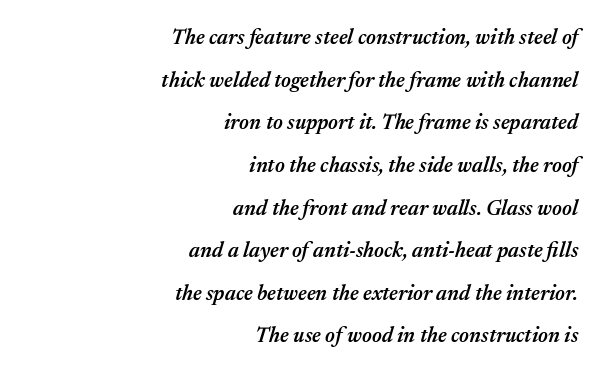
{"italic": "yes", "lean": "right", "slant_degrees": 17, "bold": "semi", "underline": "no", "align": "right", "line_spacing": "loose", "line_spacing_ratio": 2.03, "letter_spacing": "normal", "letter_spacing_em": 0.0, "glyph_px": 21}
